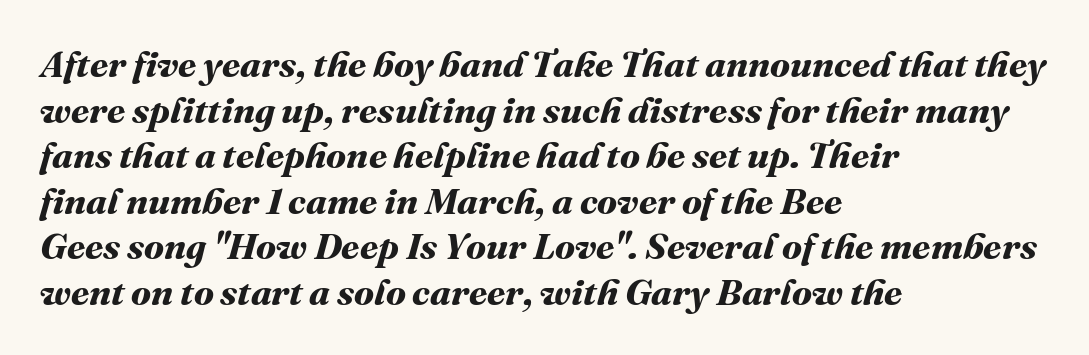
Q: Is the text bold? A: Yes.
Q: Is the text underlined? A: No.
Q: How is the paragraph aligned? A: Left-aligned.
Q: Is the spacing between letters normal or unusually wide? A: Normal.
Q: Width (condensed, normal, or wide)? A: Normal.
Q: Stroke contrast? A: Medium.
Q: x-height? A: Medium.
Q: Monospaced? A: No.
